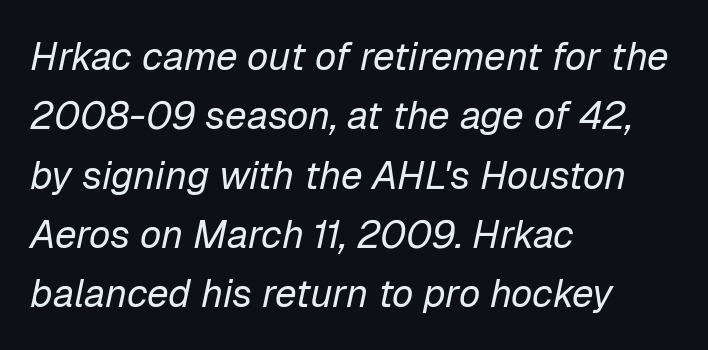
The image shows 39 px regular-weight type, italic (leaning right); set left-aligned, normal line spacing (1.52x), normal letter spacing, not underlined; low stroke contrast and a medium x-height.
